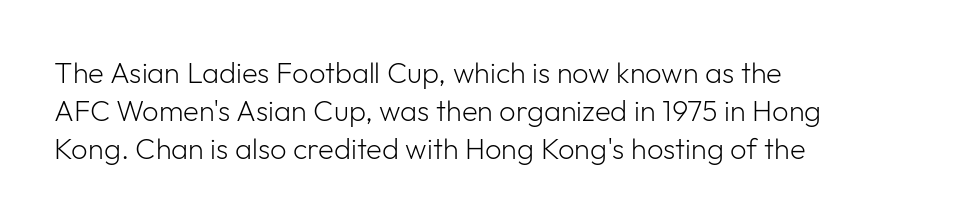
The image shows 29 px light sans-serif type, upright; set left-aligned, normal line spacing (1.31x), normal letter spacing, not underlined; low stroke contrast and a medium x-height.
